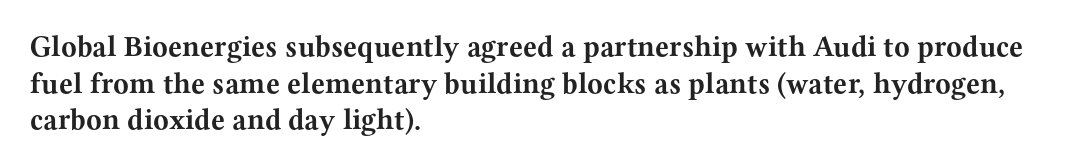
Q: Is the text bold? A: Yes.
Q: Is the text italic (slanted)? A: No, it is upright.
Q: Is the typeface a serif or a sans-serif typeface? A: Serif.
Q: Is the text underlined? A: No.
Q: How is the paragraph aligned? A: Left-aligned.
Q: Is the spacing between letters normal or unusually wide? A: Normal.
Q: Is the spacing between lines tight, normal or loose? A: Normal.
Q: Width (condensed, normal, or wide)? A: Wide.
Q: Stroke contrast? A: Medium.
Q: x-height? A: Medium.
Q: Monospaced? A: No.
